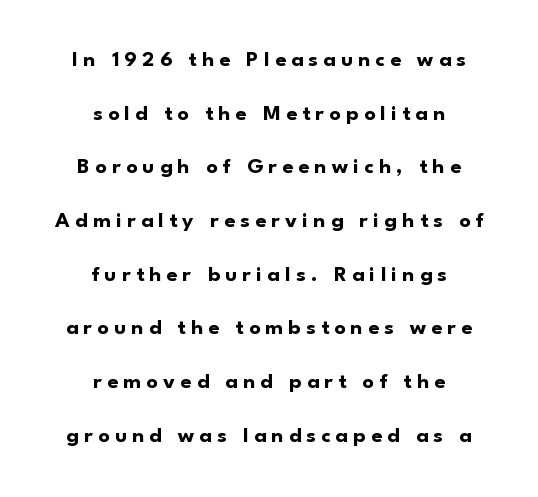
The image shows 22 px bold type, upright; set centered, loose line spacing (2.44x), unusually wide letter spacing (+0.24 em), not underlined.
